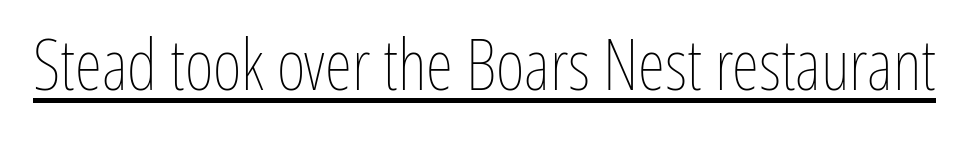
{"italic": "no", "bold": "no", "weight": "thin", "width": "condensed", "stroke_contrast": "low", "x_height": "medium", "monospaced": "no", "underline": "yes", "letter_spacing": "normal", "letter_spacing_em": 0.0, "glyph_px": 70}
